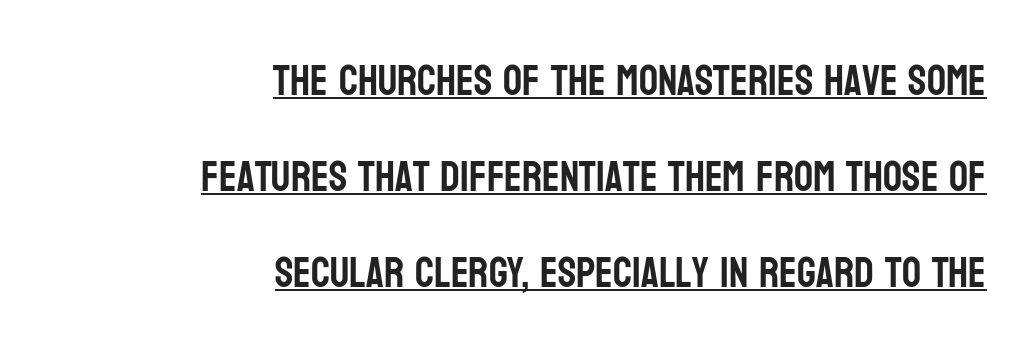
The face used here is proportionally spaced, like ordinary book or web type. A typesetter would call this zero additional tracking. The typeface chosen for these lines omits serifs. This block would shrink considerably if given ordinary leading; it's expanded now. Compared with undecorated copy, this sample adds a rule below the words. A flush-right, rag-left setting is used for this passage.
